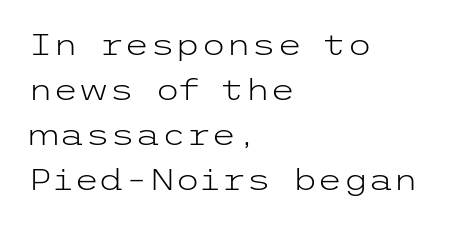
Weight class: somewhere from thin through regular. A normal amount of white space separates one row of letters from the next. Leftover space on each line is placed entirely after the last word. Stroke terminals: plain, sans-serif.
